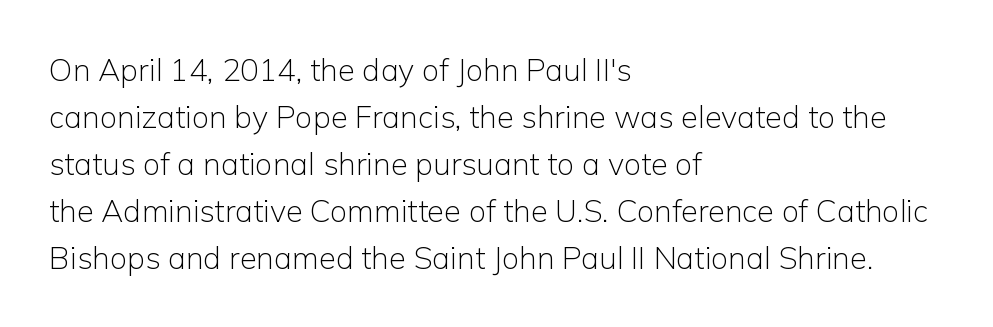
The image shows 31 px light sans-serif type, upright; set left-aligned, normal line spacing (1.52x), normal letter spacing, not underlined; low stroke contrast and a medium x-height.
